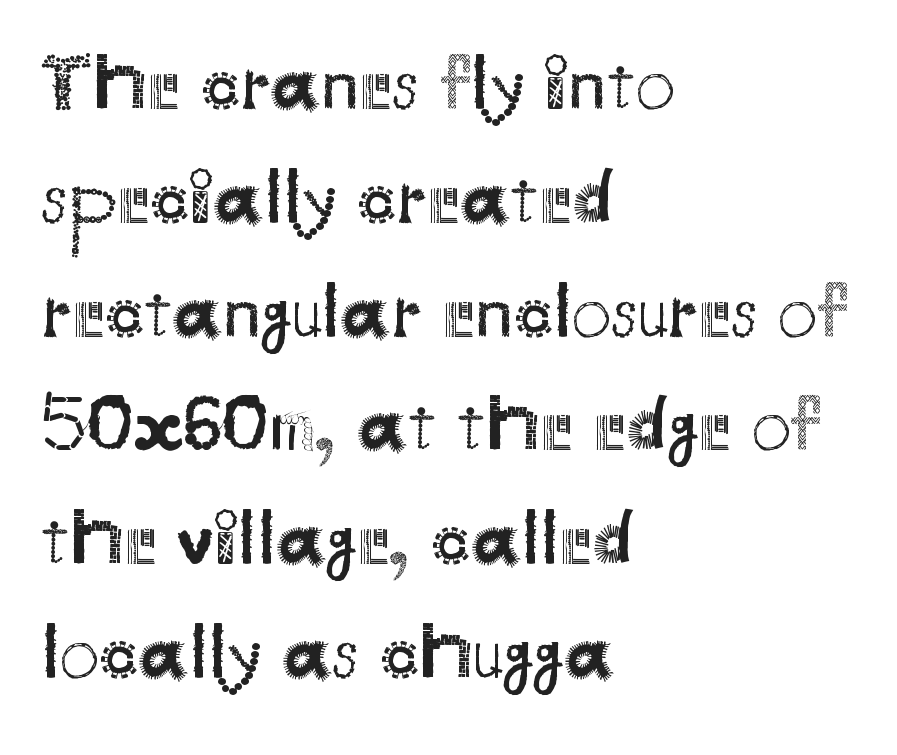
The image shows 79 px regular-weight sans-serif type, upright; set left-aligned, normal line spacing (1.44x), normal letter spacing, not underlined; medium stroke contrast and a small x-height.
